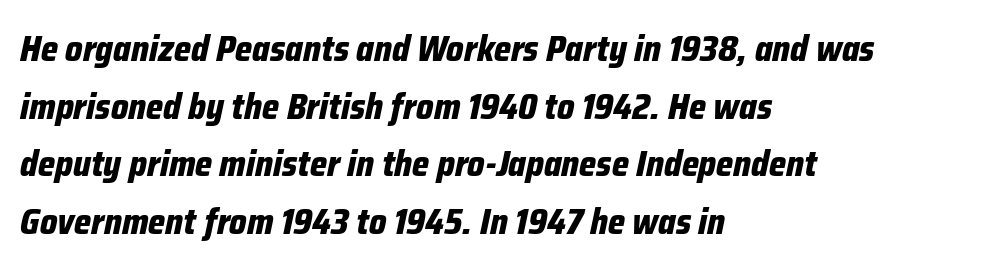
Q: Is the text bold? A: Yes.
Q: Is the text italic (slanted)? A: Yes, it leans right by about 12 degrees.
Q: Is the text underlined? A: No.
Q: How is the paragraph aligned? A: Left-aligned.
Q: Is the spacing between letters normal or unusually wide? A: Normal.
Q: Is the spacing between lines tight, normal or loose? A: Normal.
Q: Width (condensed, normal, or wide)? A: Condensed.
Q: Stroke contrast? A: Low.
Q: x-height? A: Medium.
Q: Monospaced? A: No.
